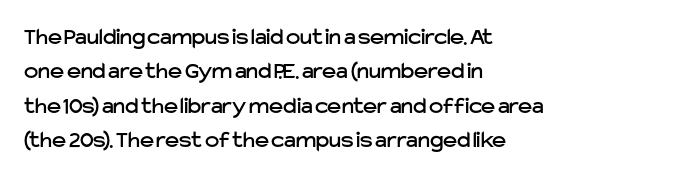
{"italic": "no", "underline": "no", "align": "left", "line_spacing": "normal", "line_spacing_ratio": 1.43, "letter_spacing": "normal", "letter_spacing_em": 0.0, "glyph_px": 24}
